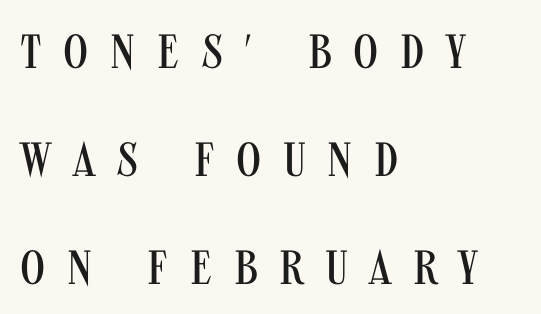
{"serif": "no", "italic": "no", "bold": "no", "weight": "regular", "width": "condensed", "stroke_contrast": "medium", "x_height": "large", "monospaced": "no", "underline": "no", "align": "left", "line_spacing": "loose", "line_spacing_ratio": 2.25, "letter_spacing": "wide", "letter_spacing_em": 0.45, "glyph_px": 48}
